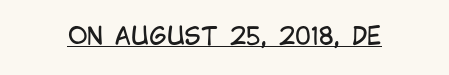
Underlined type. When letters stand straight like this, we call the style roman or upright. The line texture is even and compact thanks to regular tracking. The strokes carry an ordinary text weight at most.
